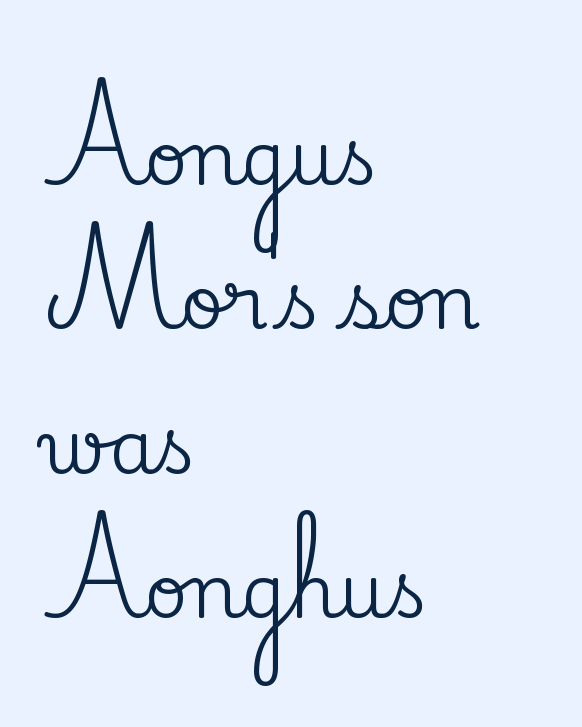
Q: Is the text italic (slanted)? A: No, it is upright.
Q: Is the typeface a serif or a sans-serif typeface? A: Serif.
Q: Is the text underlined? A: No.
Q: How is the paragraph aligned? A: Left-aligned.
Q: Is the spacing between letters normal or unusually wide? A: Normal.
Q: Is the spacing between lines tight, normal or loose? A: Loose.
Q: Width (condensed, normal, or wide)? A: Normal.
Q: Stroke contrast? A: Medium.
Q: x-height? A: Small.
Q: Monospaced? A: No.
